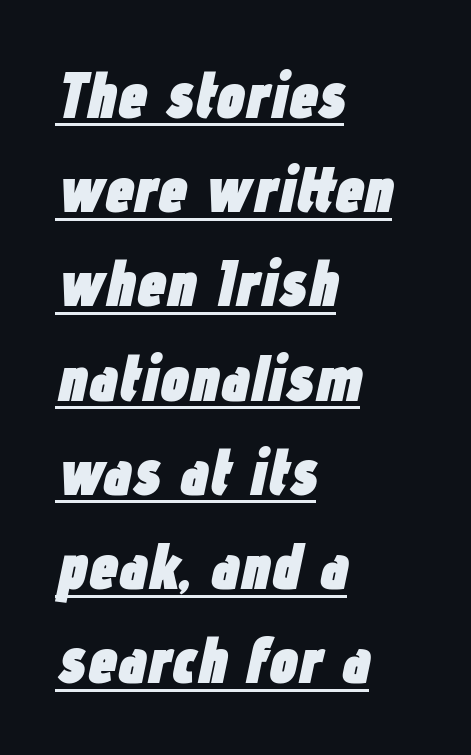
The image shows 65 px heavy, condensed type, italic (leaning right); set left-aligned, normal line spacing (1.45x), normal letter spacing, underlined; low stroke contrast and a medium x-height.
